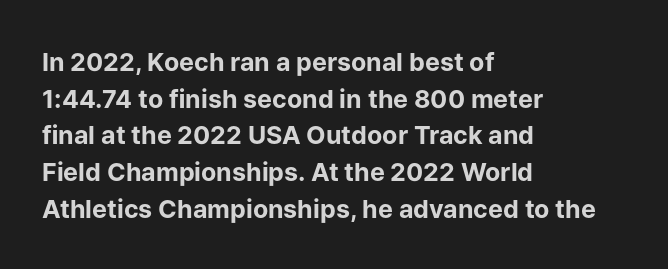
The image shows 25 px bold type, upright; set left-aligned, normal line spacing (1.47x), normal letter spacing, not underlined.
